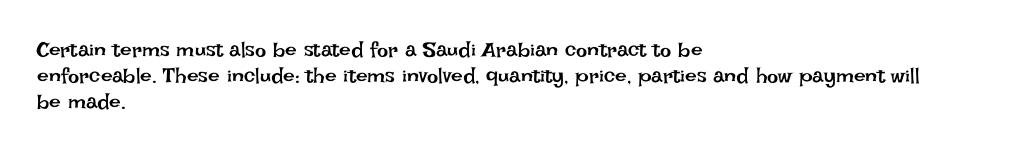
{"italic": "no", "bold": "no", "underline": "no", "align": "left", "line_spacing_ratio": 1.23, "letter_spacing": "normal", "letter_spacing_em": 0.0, "glyph_px": 21}
